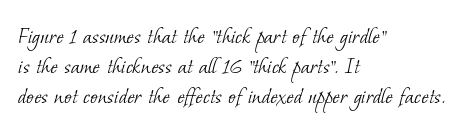
Q: Is the text bold? A: No.
Q: Is the text underlined? A: No.
Q: How is the paragraph aligned? A: Left-aligned.
Q: Is the spacing between letters normal or unusually wide? A: Normal.
